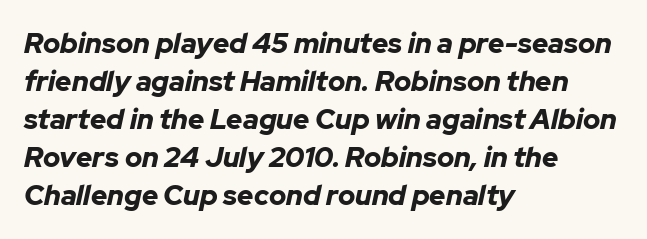
Each letter keeps its own natural width here, so spacing adapts to shape. Every row of glyphs begins at an identical x-position on the left. In terms of letterspacing, this is plain default setting. Thick stems and heavy bowls — unmistakably bold. The words here are not underlined.
